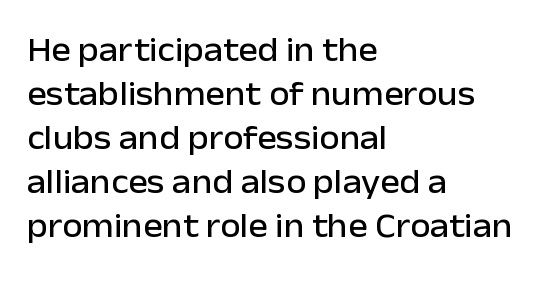
{"serif": "no", "italic": "no", "width": "normal", "stroke_contrast": "low", "x_height": "medium", "monospaced": "no", "underline": "no", "align": "left", "line_spacing": "normal", "line_spacing_ratio": 1.33, "letter_spacing": "normal", "letter_spacing_em": 0.0, "glyph_px": 33}
